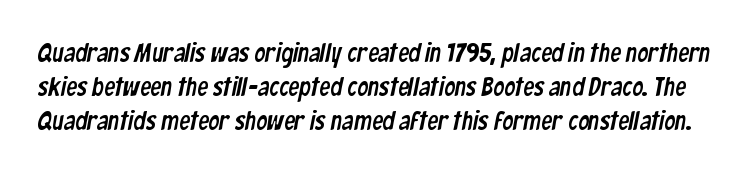
The image shows 27 px text type; set normal line spacing (1.26x), normal letter spacing, not underlined.
